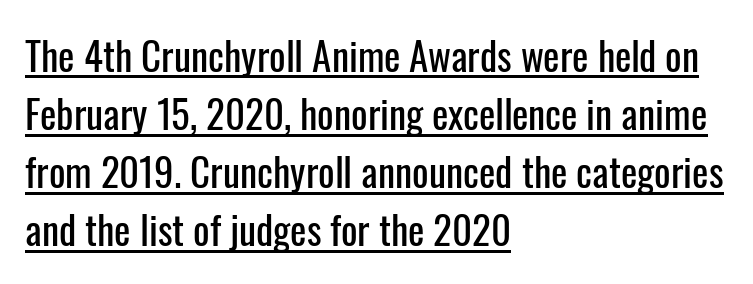
{"serif": "no", "italic": "no", "width": "condensed", "stroke_contrast": "low", "x_height": "medium", "monospaced": "no", "underline": "yes", "align": "left", "line_spacing": "normal", "line_spacing_ratio": 1.49, "letter_spacing": "normal", "letter_spacing_em": 0.0, "glyph_px": 39}
